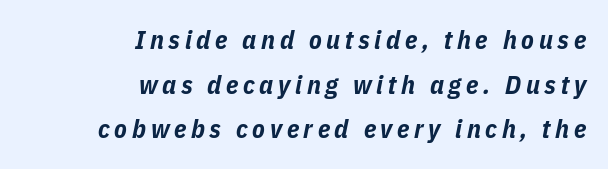
The image shows 26 px bold type, italic (leaning right); set right-aligned, line spacing 1.72x, not underlined.
